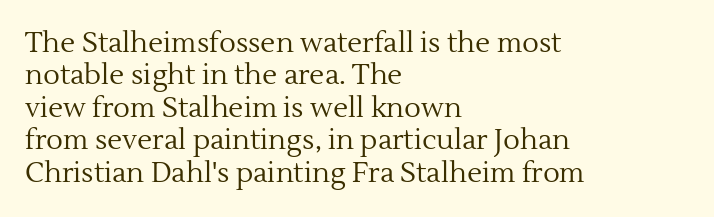
This is serif lettering, the kind often seen in printed books. Decoration check: the copy has no underline. The strokes are not fattened; the text isn't bold. Nothing unusual about the tracking: characters are spaced as the font intends.
